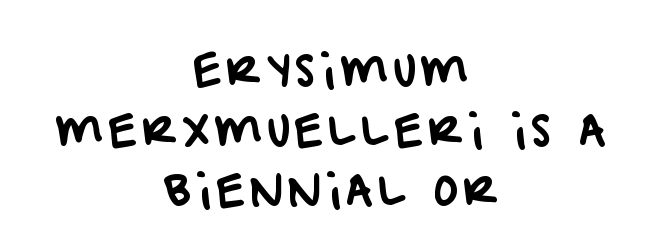
Glance below the letters and you will spot only blank space. If you folded the block vertically in half, each line would mirror itself in length. The block of text has a typical density, with ordinary space between rows. Proportional: the letters do not fall into vertical columns. Stroke terminals: plain, sans-serif.
